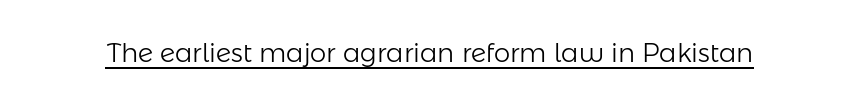
The image shows 26 px text type, upright; set normal letter spacing, underlined.
